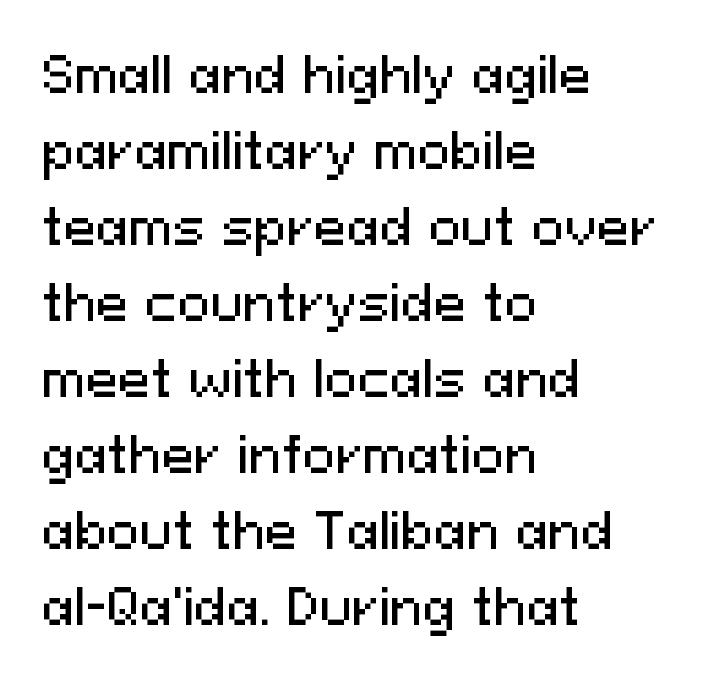
The image shows 49 px sans-serif type, upright; set left-aligned, normal line spacing (1.55x), normal letter spacing, not underlined; medium stroke contrast and a medium x-height.
